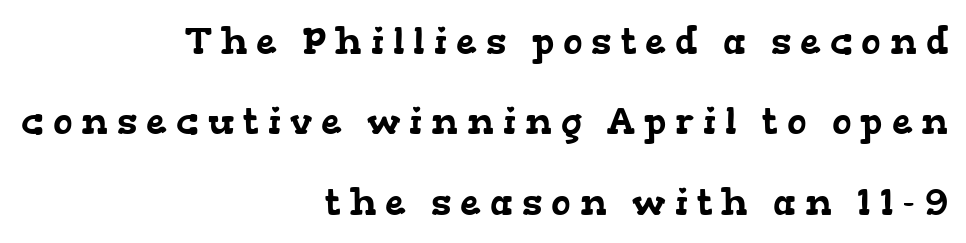
These lines stand farther apart than default settings would place them. Compared with a flush-left layout, this one pins lines to the opposite, right side. Character widths vary here, with narrow letters taking less room than wide ones. Here the glyphs are tracked loosely, breaking word shapes into spaced letters. This rendering features lettering with no underline. The letters carry serifs — small finishing strokes at the ends of their stems.
